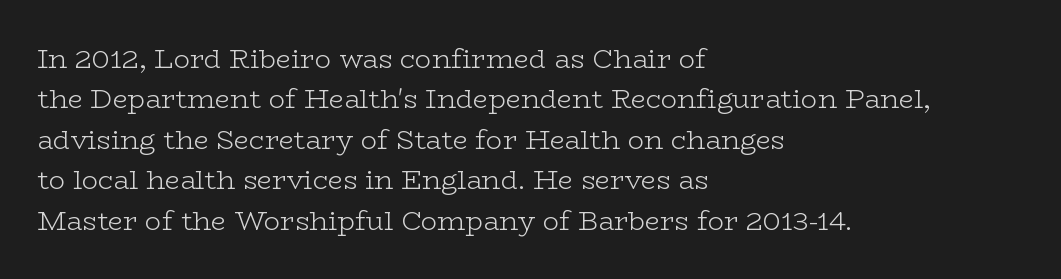
Q: Is the text bold? A: No.
Q: Is the text italic (slanted)? A: No, it is upright.
Q: Is the text underlined? A: No.
Q: How is the paragraph aligned? A: Left-aligned.
Q: Is the spacing between letters normal or unusually wide? A: Normal.
Q: Is the spacing between lines tight, normal or loose? A: Normal.
